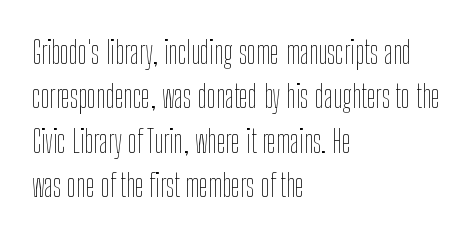
The image shows 32 px thin, condensed type, upright; set left-aligned, normal line spacing (1.39x), normal letter spacing, not underlined; low stroke contrast and a medium x-height.
